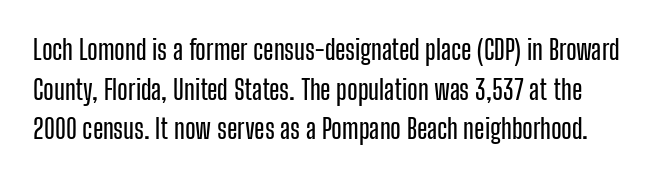
The image shows 27 px text type, upright; set normal line spacing (1.47x), normal letter spacing, not underlined.
